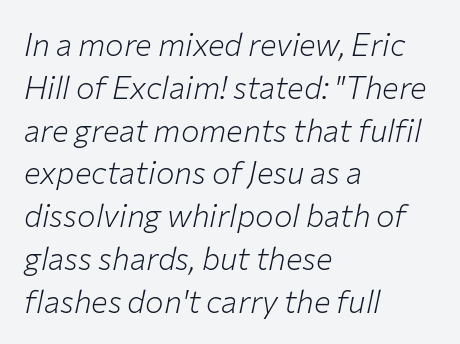
The image shows 31 px light type, italic (leaning right); set left-aligned, normal line spacing (1.38x), normal letter spacing, not underlined; low stroke contrast and a medium x-height.
